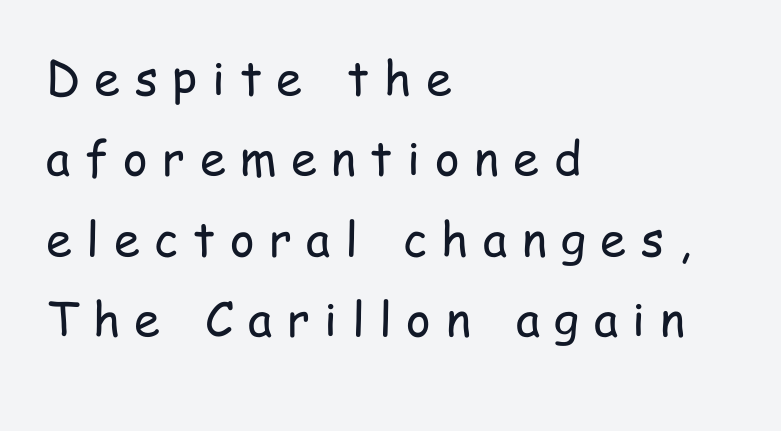
The image shows 47 px regular-weight, condensed sans-serif type, upright; set left-aligned, line spacing 1.71x, unusually wide letter spacing (+0.31 em), not underlined; low stroke contrast and a medium x-height.
